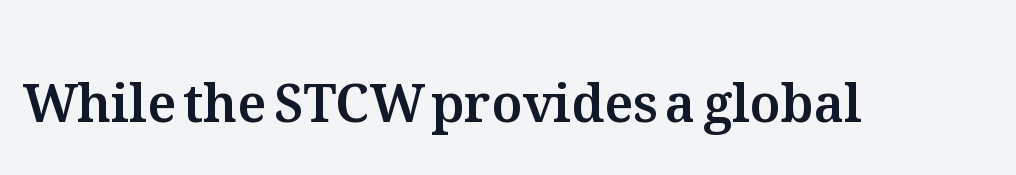
{"italic": "no", "width": "normal", "stroke_contrast": "medium", "x_height": "medium", "monospaced": "no", "underline": "no", "letter_spacing": "normal", "letter_spacing_em": 0.0, "glyph_px": 52}
